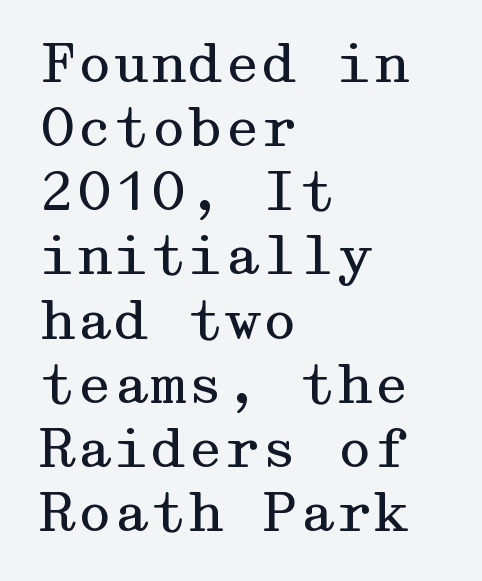
The rendering keeps characters at their native spacing. The typeface chosen for these lines features serifs. No italicization has been applied; the sample stays upright. The font sits on the lighter half of the weight spectrum, regular included.
